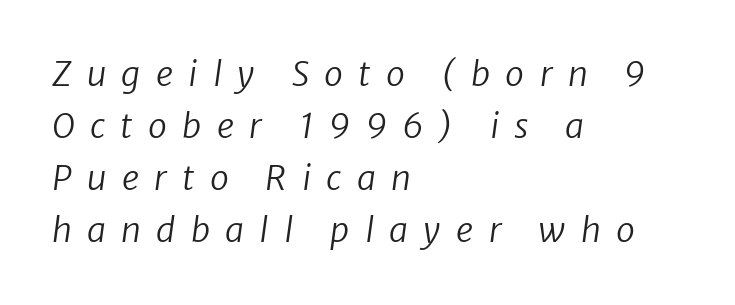
The image shows 34 px regular-weight type, italic (leaning right); set left-aligned, normal line spacing (1.53x), unusually wide letter spacing (+0.45 em), not underlined; low stroke contrast and a medium x-height.
